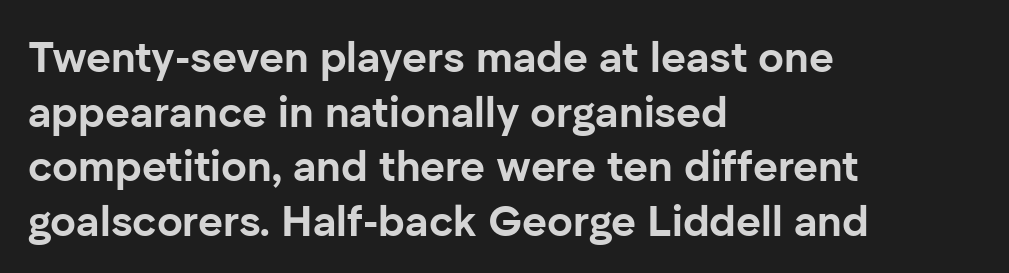
{"serif": "no", "italic": "no", "bold": "yes", "weight": "bold", "width": "normal", "stroke_contrast": "low", "x_height": "medium", "monospaced": "no", "underline": "no", "align": "left", "line_spacing": "normal", "line_spacing_ratio": 1.27, "letter_spacing": "normal", "letter_spacing_em": 0.0, "glyph_px": 43}
